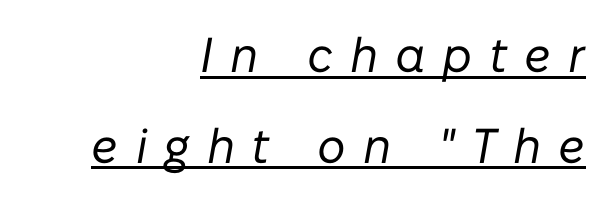
The characters are drawn with everyday or finer stroke widths. These characters rest on top of a visible drawn line. The lines in this sample share a right terminus and differ only in where they begin. Someone cranked the tracking dial way up on this one. Is this a fixed-width face? No — the glyphs have proportional, varying widths. Quick note: italic.
